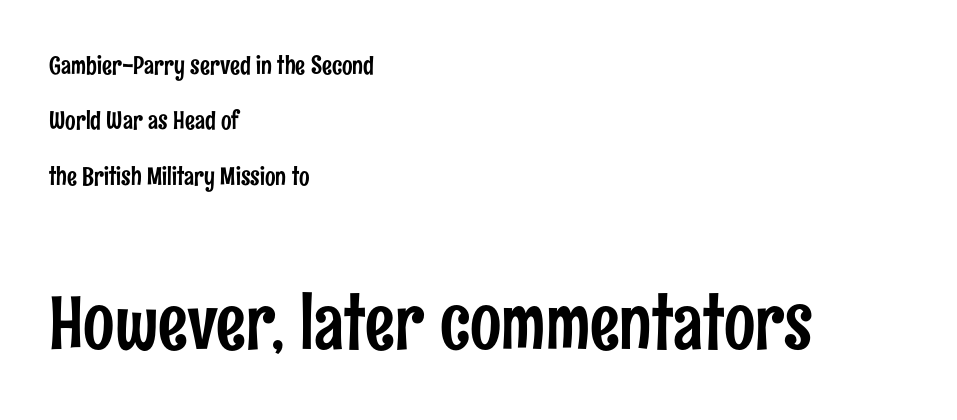
The image shows 74 px condensed sans-serif type, upright; set left-aligned, loose line spacing (2.22x), normal letter spacing, not underlined; the second (bottom) block is 2.96x larger; low stroke contrast and a medium x-height.
